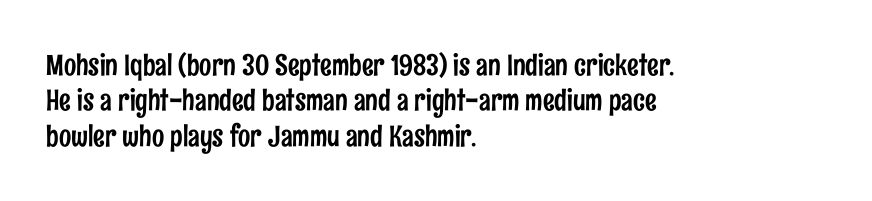
Q: Is the text italic (slanted)? A: No, it is upright.
Q: Is the typeface a serif or a sans-serif typeface? A: Sans-serif.
Q: Is the text underlined? A: No.
Q: How is the paragraph aligned? A: Left-aligned.
Q: Is the spacing between letters normal or unusually wide? A: Normal.
Q: Width (condensed, normal, or wide)? A: Condensed.
Q: Stroke contrast? A: Low.
Q: x-height? A: Medium.
Q: Monospaced? A: No.
